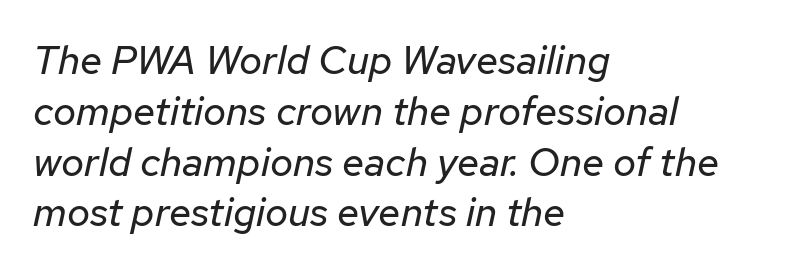
The image shows 40 px regular-weight type, italic (leaning right); set left-aligned, normal line spacing (1.27x), normal letter spacing, not underlined; low stroke contrast and a medium x-height.
